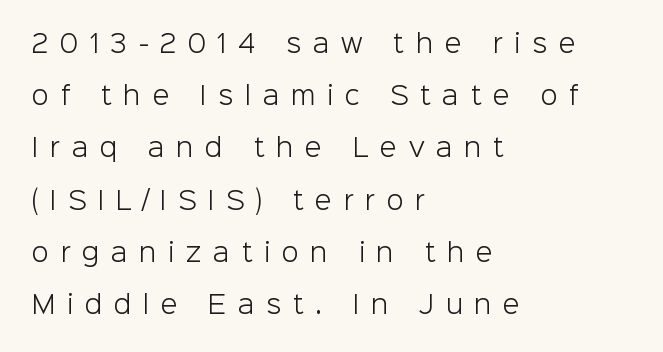
{"italic": "no", "bold": "no", "underline": "no", "align": "left", "line_spacing": "loose", "line_spacing_ratio": 2.09, "letter_spacing": "wide", "letter_spacing_em": 0.46, "glyph_px": 25}
